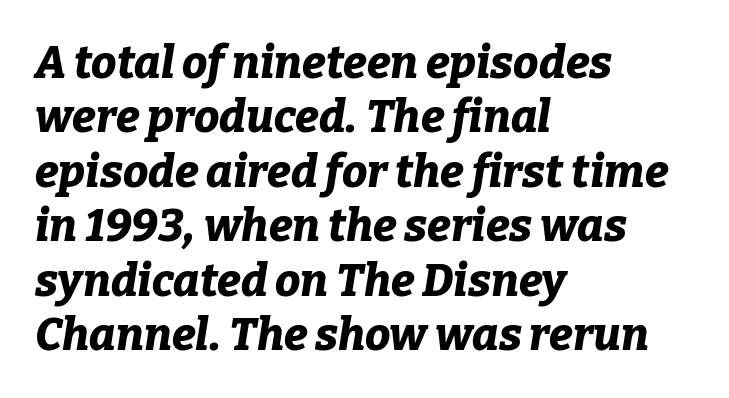
The image shows 45 px bold type, italic (leaning right); set left-aligned, line spacing 1.21x, normal letter spacing, not underlined; low stroke contrast and a medium x-height.
